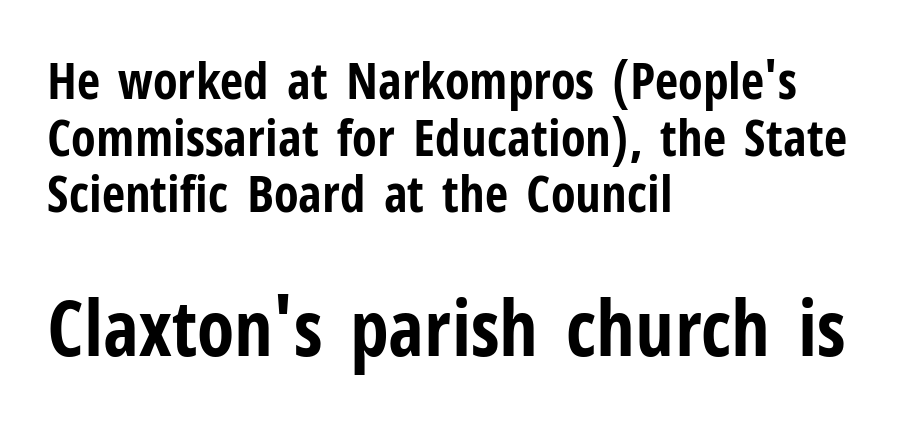
The type sits square on the baseline with zero lean. Visually, the bottom section dominates because its glyphs are scaled up. Short note: letters normally spaced. Do the characters align in a grid? No, the font is proportional.
